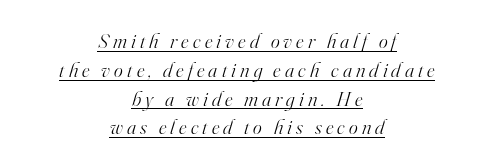
Q: Is the text bold? A: No.
Q: Is the text italic (slanted)? A: Yes, it leans right by about 16 degrees.
Q: Is the text underlined? A: Yes.
Q: How is the paragraph aligned? A: Centered.
Q: Is the spacing between letters normal or unusually wide? A: Unusually wide.
Q: Is the spacing between lines tight, normal or loose? A: Normal.
